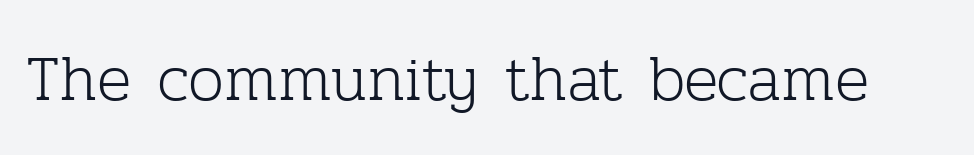
Inter-character spacing is left at the font's built-in metrics. This sample uses a serif face. No chunkiness to these letters — they're not bold. Vertical strokes here are truly vertical. Clear beneath every line of the passage.
